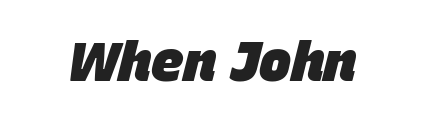
A typesetter would mark this as italic. How are the letters spaced? Ordinarily, with no added tracking. Looks like regular typesetting: each glyph gets only the width it needs. Notice how thick the strokes are: this is what a full bold looks like. The space directly below the letters is spotless.
